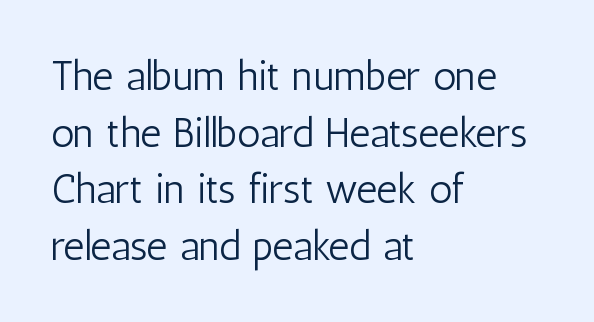
The foot of each line stays bare and open. The setting favours the left margin, as ordinary paragraphs usually do. Think of a printed novel: that variable character pitch is what you see here. This is roman type, the default non-slanted kind.
